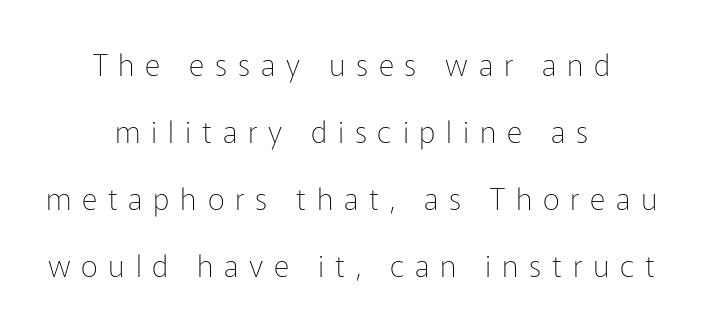
{"serif": "no", "italic": "no", "bold": "no", "weight": "thin", "width": "normal", "stroke_contrast": "low", "x_height": "medium", "monospaced": "no", "underline": "no", "align": "center", "line_spacing": "loose", "line_spacing_ratio": 2.23, "letter_spacing": "wide", "letter_spacing_em": 0.36, "glyph_px": 30}
